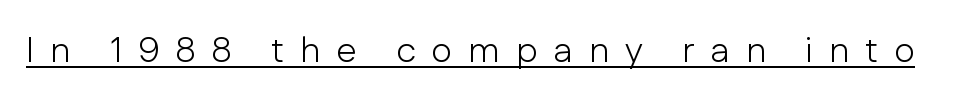
{"serif": "no", "italic": "no", "bold": "no", "weight": "light", "width": "normal", "stroke_contrast": "low", "x_height": "medium", "monospaced": "no", "underline": "yes", "letter_spacing": "wide", "letter_spacing_em": 0.44, "glyph_px": 36}
